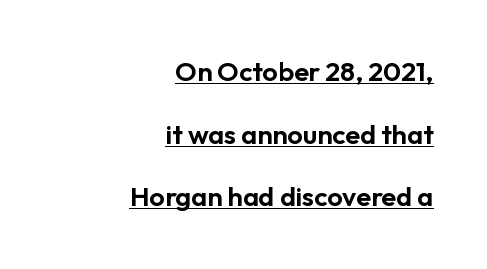
Q: Is the text italic (slanted)? A: No, it is upright.
Q: Is the text underlined? A: Yes.
Q: How is the paragraph aligned? A: Right-aligned.
Q: Is the spacing between letters normal or unusually wide? A: Normal.
Q: Is the spacing between lines tight, normal or loose? A: Loose.
